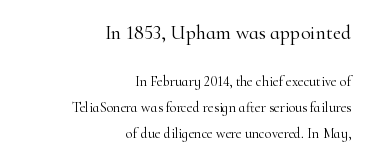
Letter spacing: default. Compared with a flush-left layout, this one pins lines to the opposite, right side. The first block has been scaled up relative to the second. The axis of the letterforms is exactly vertical.
